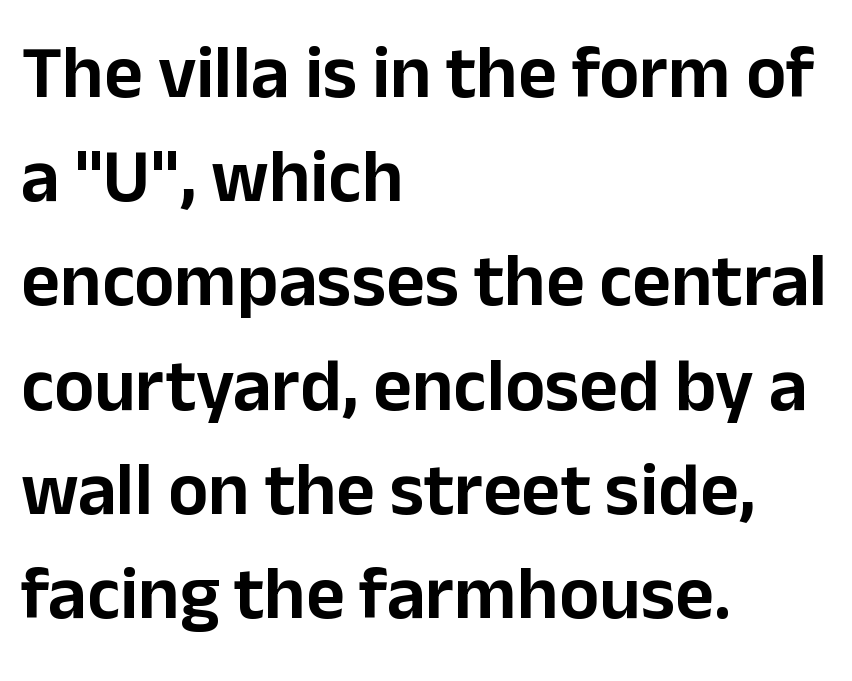
{"serif": "no", "italic": "no", "width": "normal", "stroke_contrast": "low", "x_height": "medium", "monospaced": "no", "underline": "no", "align": "left", "line_spacing": "normal", "line_spacing_ratio": 1.39, "letter_spacing": "normal", "letter_spacing_em": 0.0, "glyph_px": 75}
